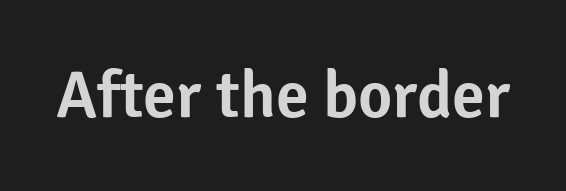
{"serif": "no", "italic": "no", "width": "normal", "stroke_contrast": "low", "x_height": "medium", "monospaced": "no", "underline": "no", "letter_spacing": "normal", "letter_spacing_em": 0.0, "glyph_px": 66}
